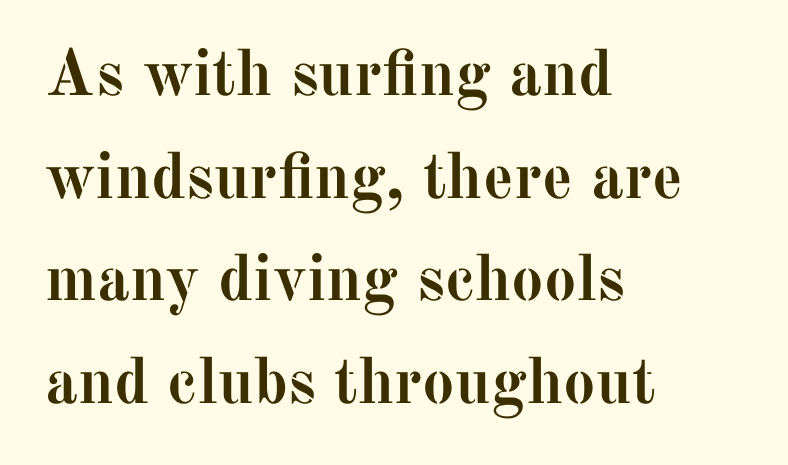
Q: Is the text bold? A: Yes.
Q: Is the text italic (slanted)? A: No, it is upright.
Q: Is the typeface a serif or a sans-serif typeface? A: Serif.
Q: Is the text underlined? A: No.
Q: How is the paragraph aligned? A: Left-aligned.
Q: Is the spacing between letters normal or unusually wide? A: Normal.
Q: Is the spacing between lines tight, normal or loose? A: Normal.
Q: Width (condensed, normal, or wide)? A: Normal.
Q: Stroke contrast? A: Medium.
Q: x-height? A: Medium.
Q: Monospaced? A: No.
